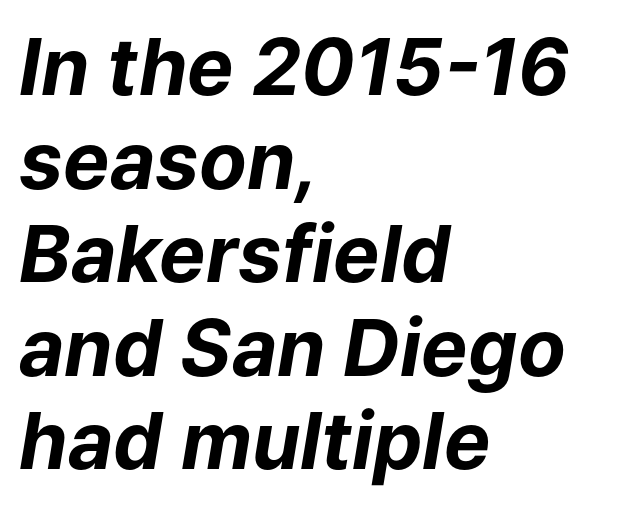
{"italic": "yes", "lean": "right", "slant_degrees": 9, "bold": "yes", "weight": "bold", "width": "normal", "stroke_contrast": "low", "x_height": "medium", "monospaced": "no", "underline": "no", "align": "left", "line_spacing_ratio": 1.2, "letter_spacing": "normal", "letter_spacing_em": 0.0, "glyph_px": 78}
